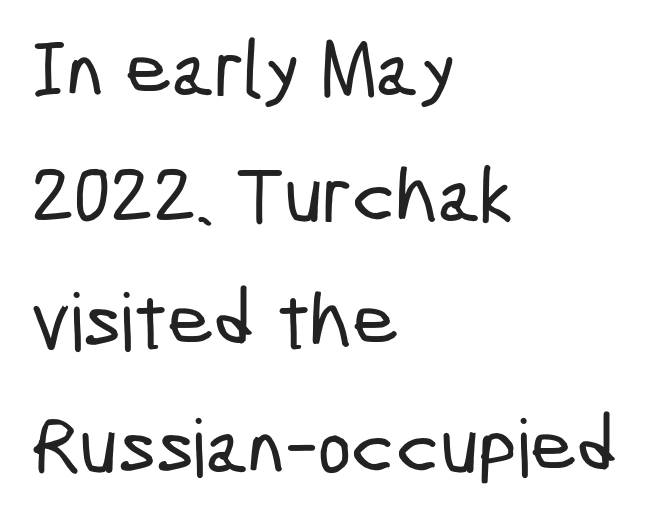
{"serif": "no", "width": "condensed", "stroke_contrast": "low", "x_height": "medium", "monospaced": "no", "underline": "no", "align": "left", "line_spacing": "normal", "line_spacing_ratio": 1.57, "letter_spacing": "normal", "letter_spacing_em": 0.0, "glyph_px": 80}
